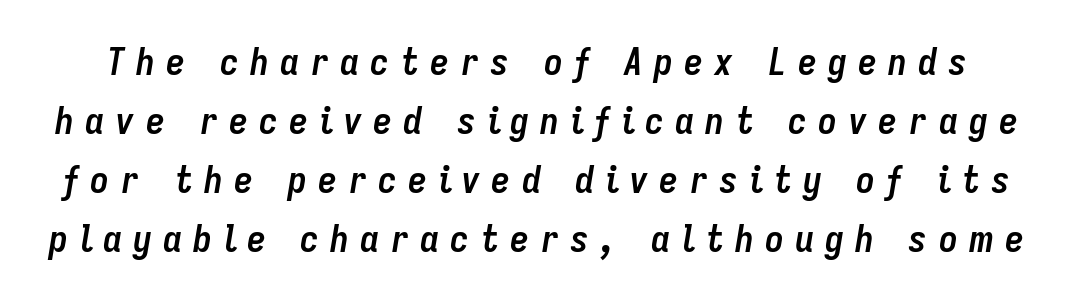
Q: Is the text bold? A: Yes.
Q: Is the text italic (slanted)? A: Yes, it leans right by about 9 degrees.
Q: Is the text underlined? A: No.
Q: Is the spacing between letters normal or unusually wide? A: Unusually wide.
Q: Is the spacing between lines tight, normal or loose? A: Normal.
Q: Width (condensed, normal, or wide)? A: Condensed.
Q: Stroke contrast? A: Low.
Q: x-height? A: Medium.
Q: Monospaced? A: No.
